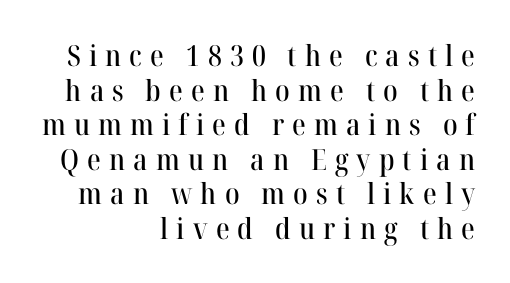
The image shows 29 px serif type, upright; set right-aligned, line spacing 1.19x, unusually wide letter spacing (+0.28 em), not underlined; high stroke contrast and a medium x-height.
